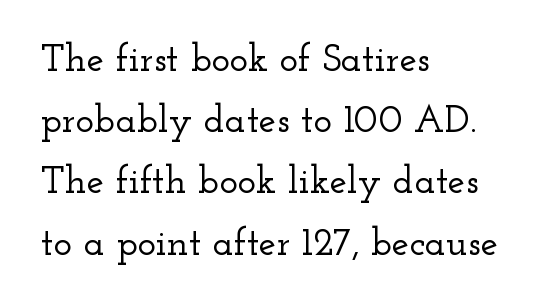
{"serif": "yes", "italic": "no", "width": "wide", "stroke_contrast": "low", "x_height": "small", "monospaced": "no", "underline": "no", "align": "left", "line_spacing": "normal", "line_spacing_ratio": 1.57, "letter_spacing": "normal", "letter_spacing_em": 0.0, "glyph_px": 39}
